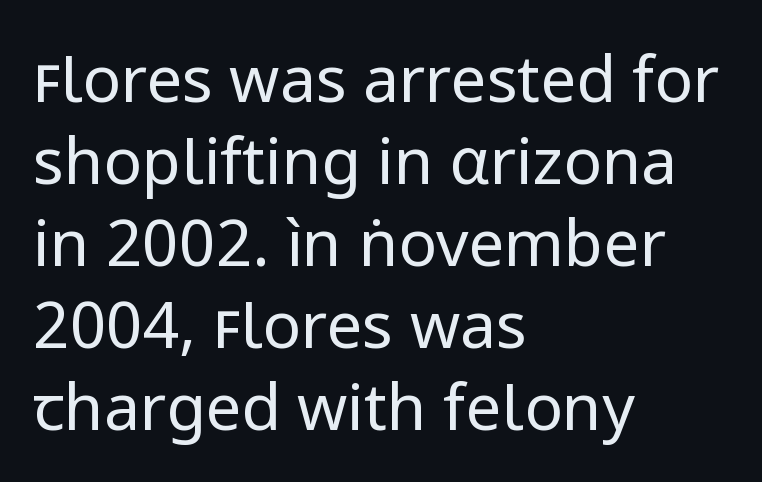
{"serif": "no", "italic": "no", "bold": "no", "weight": "regular", "width": "normal", "stroke_contrast": "low", "x_height": "medium", "monospaced": "no", "underline": "no", "align": "left", "line_spacing": "normal", "line_spacing_ratio": 1.28, "letter_spacing": "normal", "letter_spacing_em": 0.0, "glyph_px": 64}
